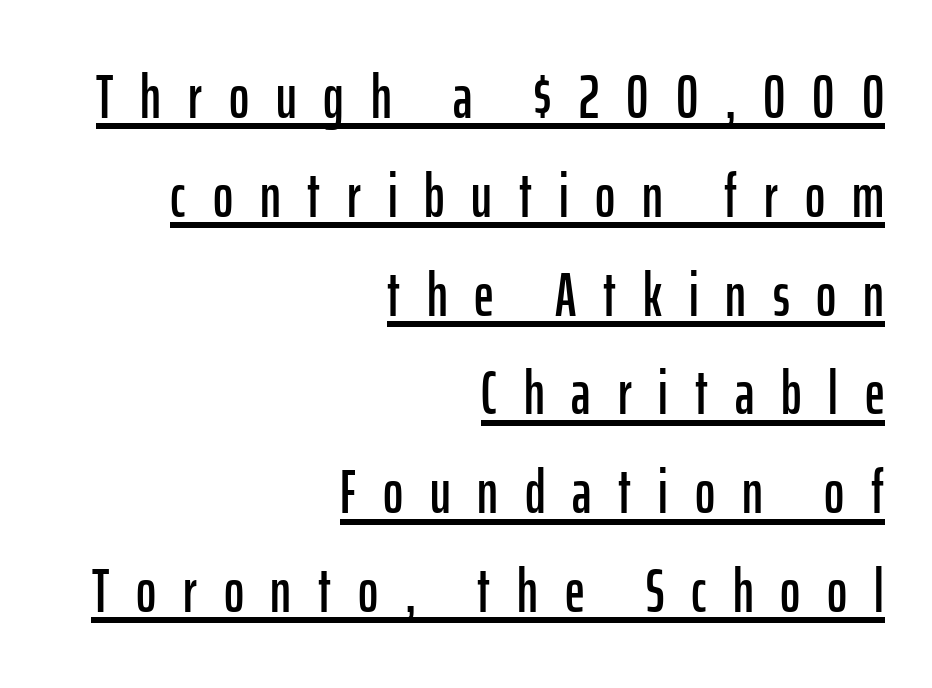
Q: Is the text italic (slanted)? A: No, it is upright.
Q: Is the typeface a serif or a sans-serif typeface? A: Sans-serif.
Q: Is the text underlined? A: Yes.
Q: How is the paragraph aligned? A: Right-aligned.
Q: Is the spacing between letters normal or unusually wide? A: Unusually wide.
Q: Is the spacing between lines tight, normal or loose? A: Normal.
Q: Width (condensed, normal, or wide)? A: Condensed.
Q: Stroke contrast? A: Low.
Q: x-height? A: Medium.
Q: Monospaced? A: No.
